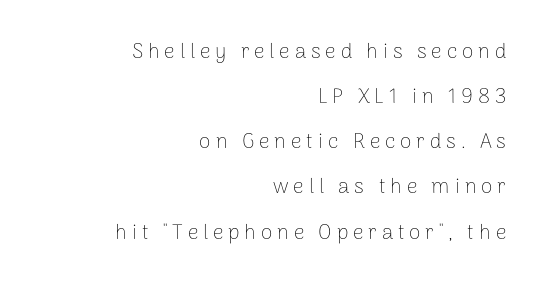
The type sits square on the baseline with zero lean. Underline: absent. These lines have a slow, spaced-out rhythm from letter to letter. How would I describe the line gaps? Wide and relaxed. The rag falls on the left side of this text block. This is not heavy type; no bold has been used.
